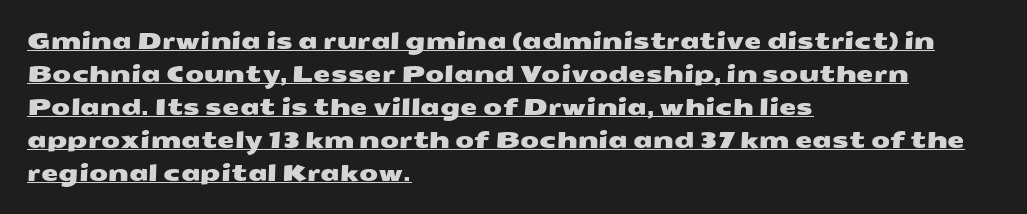
{"underline": "yes", "align": "left", "line_spacing": "normal", "line_spacing_ratio": 1.5, "letter_spacing": "normal", "letter_spacing_em": 0.0, "glyph_px": 22}
